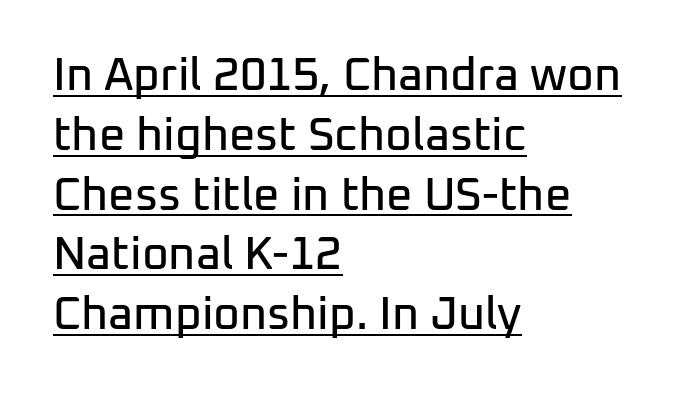
{"serif": "no", "italic": "no", "width": "normal", "stroke_contrast": "low", "x_height": "medium", "monospaced": "no", "underline": "yes", "align": "left", "line_spacing": "normal", "line_spacing_ratio": 1.3, "letter_spacing": "normal", "letter_spacing_em": 0.0, "glyph_px": 46}
